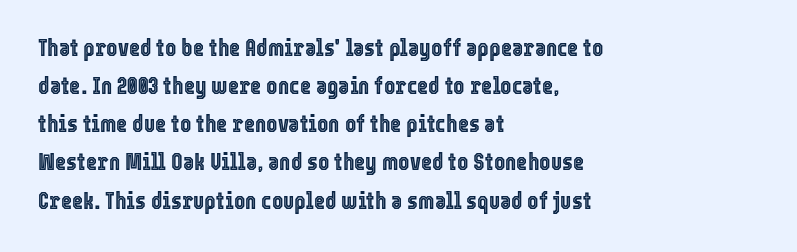
{"italic": "no", "underline": "no", "align": "left", "line_spacing": "normal", "line_spacing_ratio": 1.59, "letter_spacing": "normal", "letter_spacing_em": 0.0, "glyph_px": 24}
